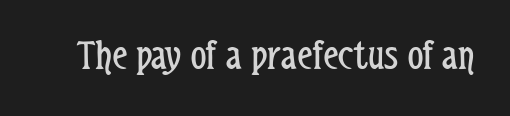
There is no visible air inserted between adjacent glyphs. The face used here is proportionally spaced, like ordinary book or web type. Descenders are the only things crossing below the line. Is this a sans? Yes — the strokes have no serifs. These lines were composed using upright roman letters. Nothing heavy about these letters — not bold at all.
